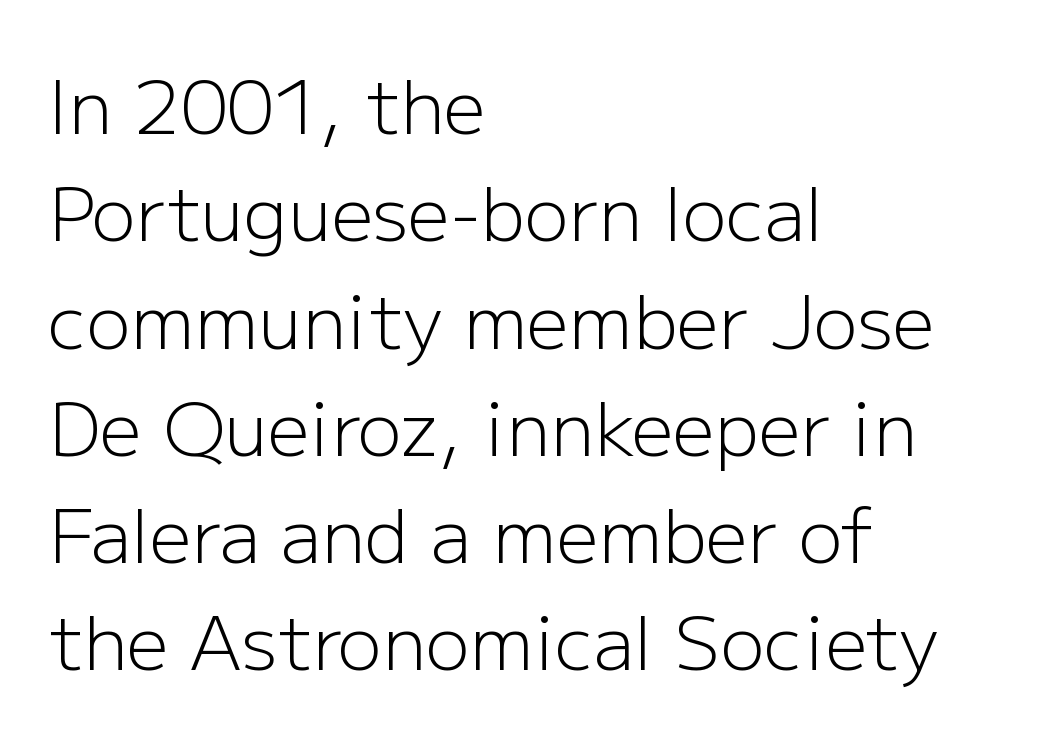
Q: Is the text bold? A: No.
Q: Is the text italic (slanted)? A: No, it is upright.
Q: Is the typeface a serif or a sans-serif typeface? A: Sans-serif.
Q: Is the text underlined? A: No.
Q: How is the paragraph aligned? A: Left-aligned.
Q: Is the spacing between letters normal or unusually wide? A: Normal.
Q: Is the spacing between lines tight, normal or loose? A: Normal.
Q: Width (condensed, normal, or wide)? A: Normal.
Q: Stroke contrast? A: Low.
Q: x-height? A: Medium.
Q: Monospaced? A: No.
